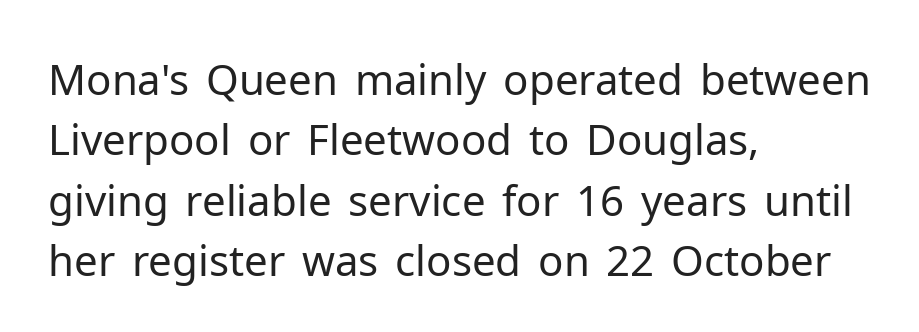
The typeface has the unassuming heft of standard copy or less. A sans-serif font was chosen for this passage. The rendering uses natural spacing where letterforms have individual widths. Horizontal bands of white between lines are of average thickness. Ascenders rise straight up at ninety degrees. The gaps between neighbouring characters are ordinary and unremarkable.
